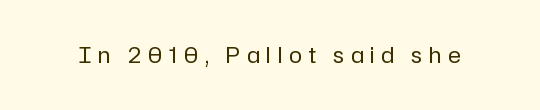
The image shows 22 px text type, upright; set unusually wide letter spacing (+0.3 em), not underlined.
